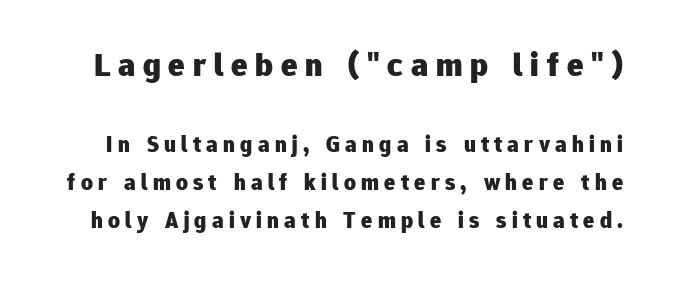
{"serif": "no", "italic": "no", "bold": "yes", "weight": "heavy", "width": "normal", "stroke_contrast": "low", "x_height": "medium", "monospaced": "no", "underline": "no", "line_spacing": "normal", "line_spacing_ratio": 1.65, "letter_spacing": "wide", "letter_spacing_em": 0.23, "larger_block": "first", "size_ratio": 1.48, "glyph_px": 34}
